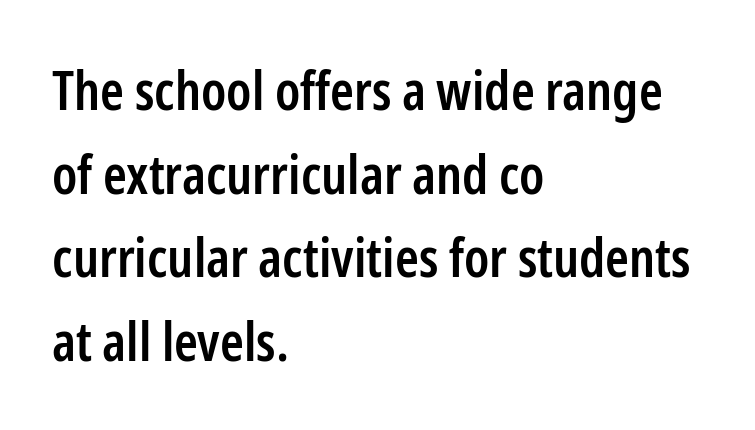
A typesetter would call this leading conventional body-copy spacing. Weight: semibold (demi). A typesetter would label this face a sans. Honestly, the letter spacing is just normal — you wouldn't notice it. Does the copy run flush right? No — it runs flush left.
